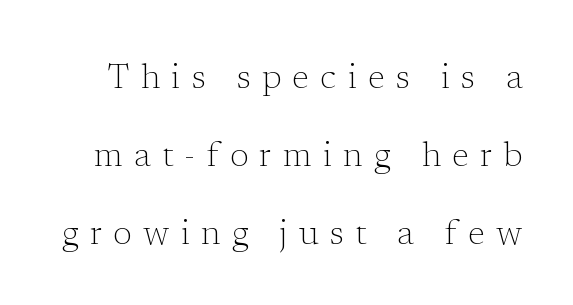
Q: Is the text bold? A: No.
Q: Is the text italic (slanted)? A: No, it is upright.
Q: Is the typeface a serif or a sans-serif typeface? A: Serif.
Q: Is the text underlined? A: No.
Q: Is the spacing between letters normal or unusually wide? A: Unusually wide.
Q: Is the spacing between lines tight, normal or loose? A: Loose.
Q: Width (condensed, normal, or wide)? A: Normal.
Q: Stroke contrast? A: Low.
Q: x-height? A: Medium.
Q: Monospaced? A: No.
